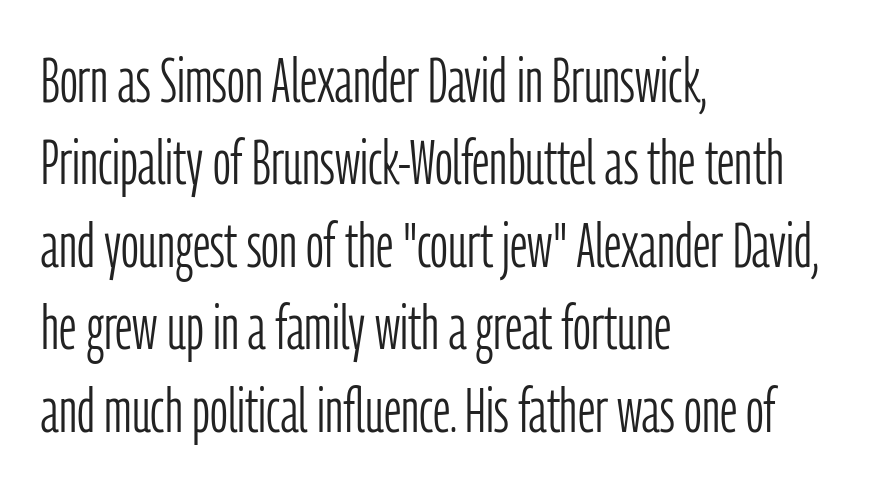
Q: Is the text bold? A: No.
Q: Is the text italic (slanted)? A: No, it is upright.
Q: Is the typeface a serif or a sans-serif typeface? A: Sans-serif.
Q: Is the text underlined? A: No.
Q: How is the paragraph aligned? A: Left-aligned.
Q: Is the spacing between letters normal or unusually wide? A: Normal.
Q: Is the spacing between lines tight, normal or loose? A: Normal.
Q: Width (condensed, normal, or wide)? A: Condensed.
Q: Stroke contrast? A: Low.
Q: x-height? A: Medium.
Q: Monospaced? A: No.
